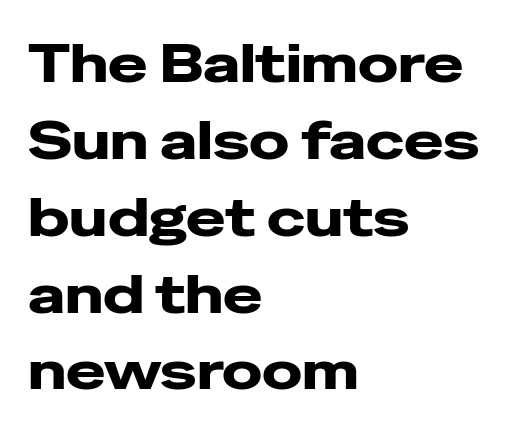
{"serif": "no", "italic": "no", "bold": "yes", "weight": "heavy", "width": "wide", "stroke_contrast": "low", "x_height": "medium", "monospaced": "no", "underline": "no", "align": "left", "line_spacing": "normal", "line_spacing_ratio": 1.45, "letter_spacing": "normal", "letter_spacing_em": 0.0, "glyph_px": 53}
